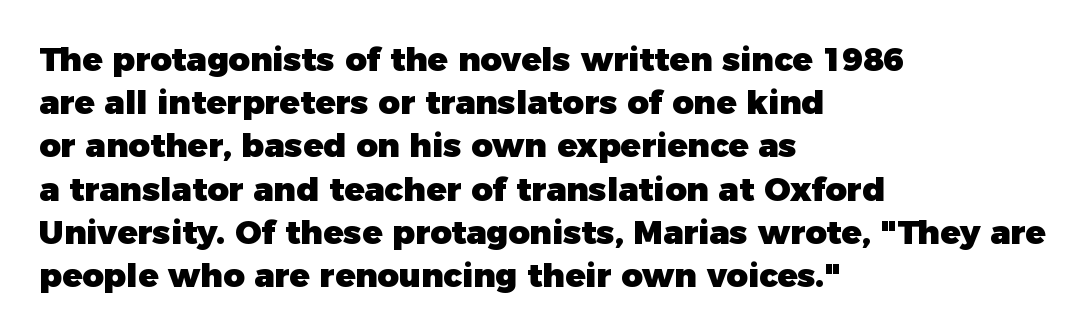
No italicization has been applied; the sample stays upright. Honestly, the letter spacing is just normal — you wouldn't notice it. The rendering uses natural spacing where letterforms have individual widths. These lines are composed in type without serifs. The lines in this sample share a left origin and differ only in where they stop. Type without underlining.
